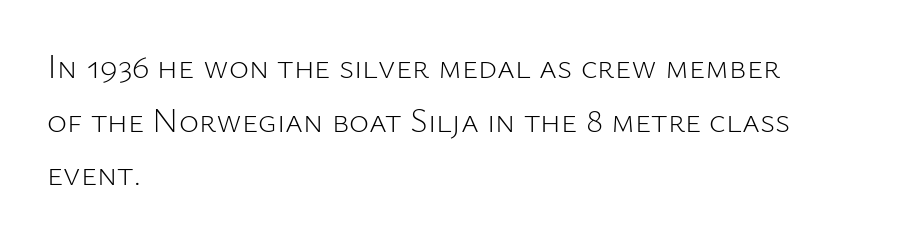
{"serif": "no", "italic": "no", "bold": "no", "weight": "light", "width": "normal", "stroke_contrast": "low", "x_height": "medium", "monospaced": "no", "underline": "no", "align": "left", "line_spacing": "normal", "line_spacing_ratio": 1.58, "letter_spacing": "normal", "letter_spacing_em": 0.0, "glyph_px": 34}
